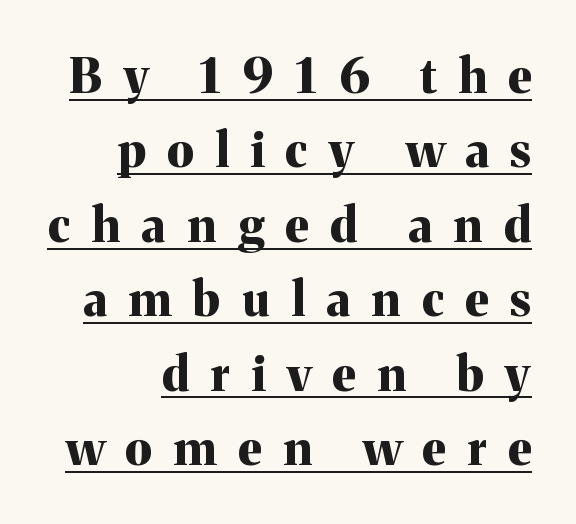
Italic: no, the glyphs are upright roman. Do the characters align in a grid? No, the font is proportional. The passage shown is typeset with a serif family. There is plenty of visible air inserted between adjacent glyphs. Is the type bold? Yes — the strokes are clearly thick and heavy. Leading: standard.
